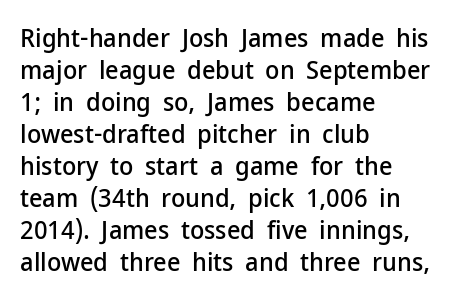
{"italic": "no", "underline": "no", "align": "left", "line_spacing_ratio": 1.23, "letter_spacing": "normal", "letter_spacing_em": 0.0, "glyph_px": 26}
